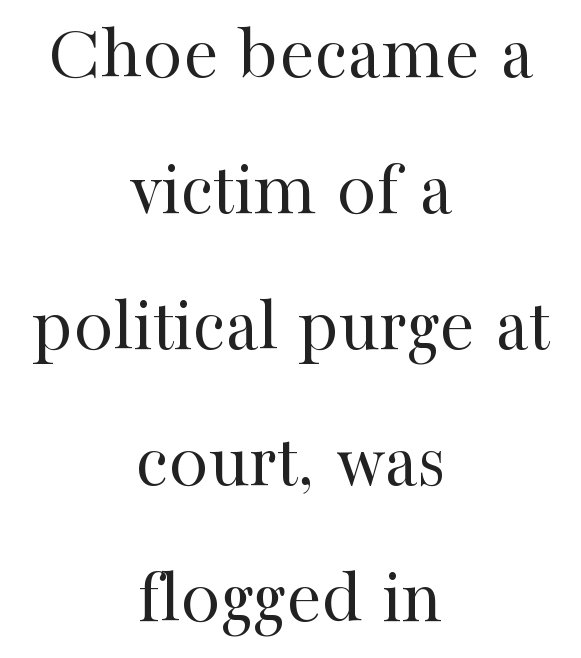
The image shows 79 px regular-weight serif type, upright; set centered, line spacing 1.72x, normal letter spacing, not underlined; high stroke contrast and a medium x-height.
